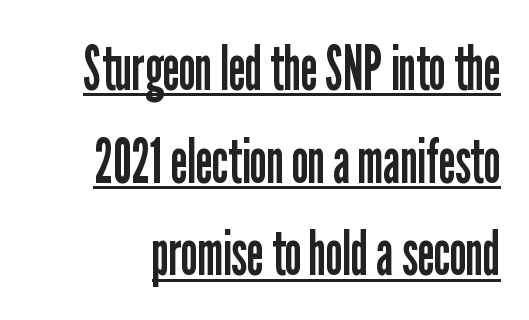
Look at the tracking — it's just the regular setting, nothing added. Weight: regular or lighter. The glyphs in this specimen are sans serif. If you measured baseline to baseline, you'd find a middling distance. Descenders here cross a horizontal rule under the line.
